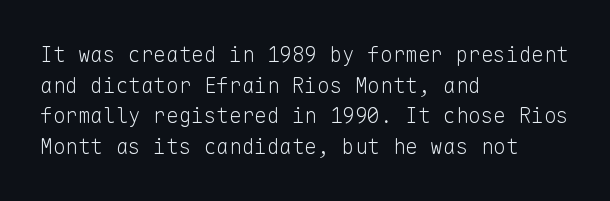
{"italic": "no", "bold": "no", "underline": "no", "align": "left", "line_spacing": "normal", "line_spacing_ratio": 1.46, "letter_spacing": "normal", "letter_spacing_em": 0.0, "glyph_px": 21}
